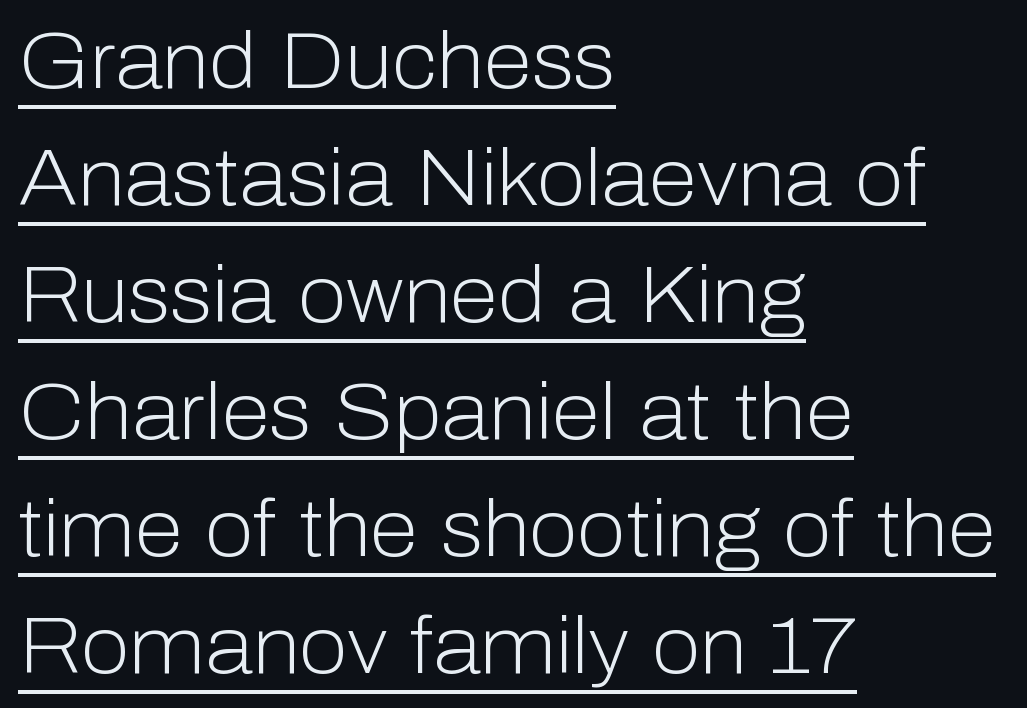
Q: Is the text bold? A: No.
Q: Is the text italic (slanted)? A: No, it is upright.
Q: Is the typeface a serif or a sans-serif typeface? A: Sans-serif.
Q: Is the text underlined? A: Yes.
Q: How is the paragraph aligned? A: Left-aligned.
Q: Is the spacing between letters normal or unusually wide? A: Normal.
Q: Is the spacing between lines tight, normal or loose? A: Normal.
Q: Width (condensed, normal, or wide)? A: Normal.
Q: Stroke contrast? A: Low.
Q: x-height? A: Medium.
Q: Monospaced? A: No.
